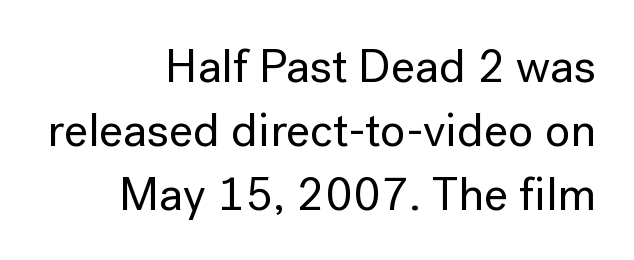
The image shows 47 px sans-serif type, upright; set right-aligned, normal line spacing (1.36x), normal letter spacing, not underlined; low stroke contrast and a medium x-height.
